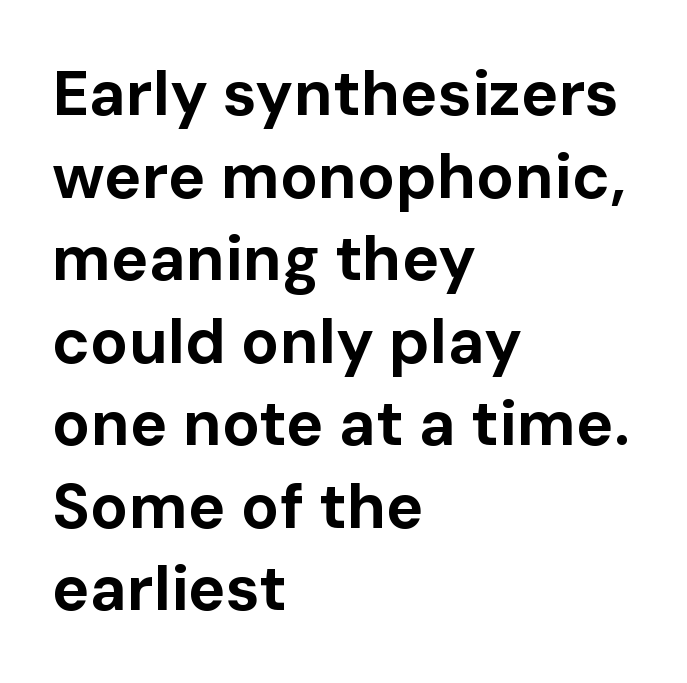
Rule under the text: the space is simply empty. You'd pick this weight for a headline — it's a proper bold. Spacing verdict: proportional, widths tailored to each character. The typography opts for an upright posture over an oblique one. This sample keeps an unexceptional amount of space between lines.
